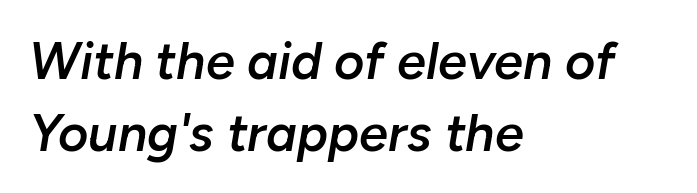
The image shows 52 px semibold type, italic (leaning right); set left-aligned, normal line spacing (1.38x), normal letter spacing, not underlined; low stroke contrast and a medium x-height.
